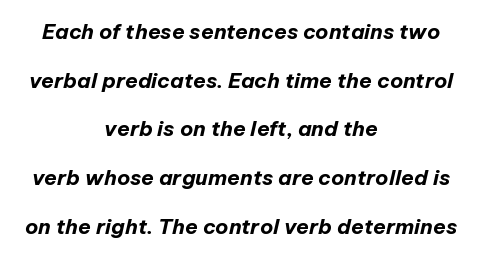
{"italic": "yes", "lean": "right", "slant_degrees": 12, "bold": "yes", "underline": "no", "align": "center", "line_spacing": "loose", "line_spacing_ratio": 2.32, "letter_spacing": "normal", "letter_spacing_em": 0.0, "glyph_px": 21}
